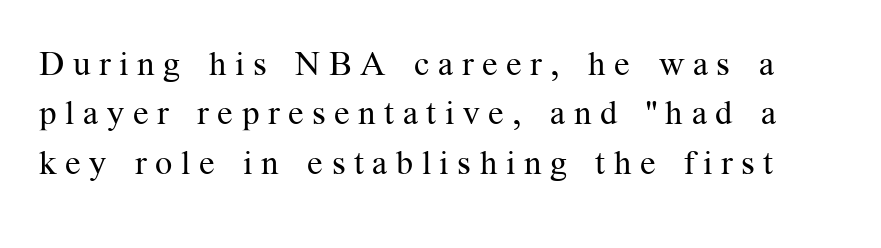
Q: Is the text bold? A: No.
Q: Is the text italic (slanted)? A: No, it is upright.
Q: Is the typeface a serif or a sans-serif typeface? A: Serif.
Q: Is the text underlined? A: No.
Q: Is the spacing between letters normal or unusually wide? A: Unusually wide.
Q: Is the spacing between lines tight, normal or loose? A: Normal.
Q: Width (condensed, normal, or wide)? A: Normal.
Q: Stroke contrast? A: Medium.
Q: x-height? A: Medium.
Q: Monospaced? A: No.
